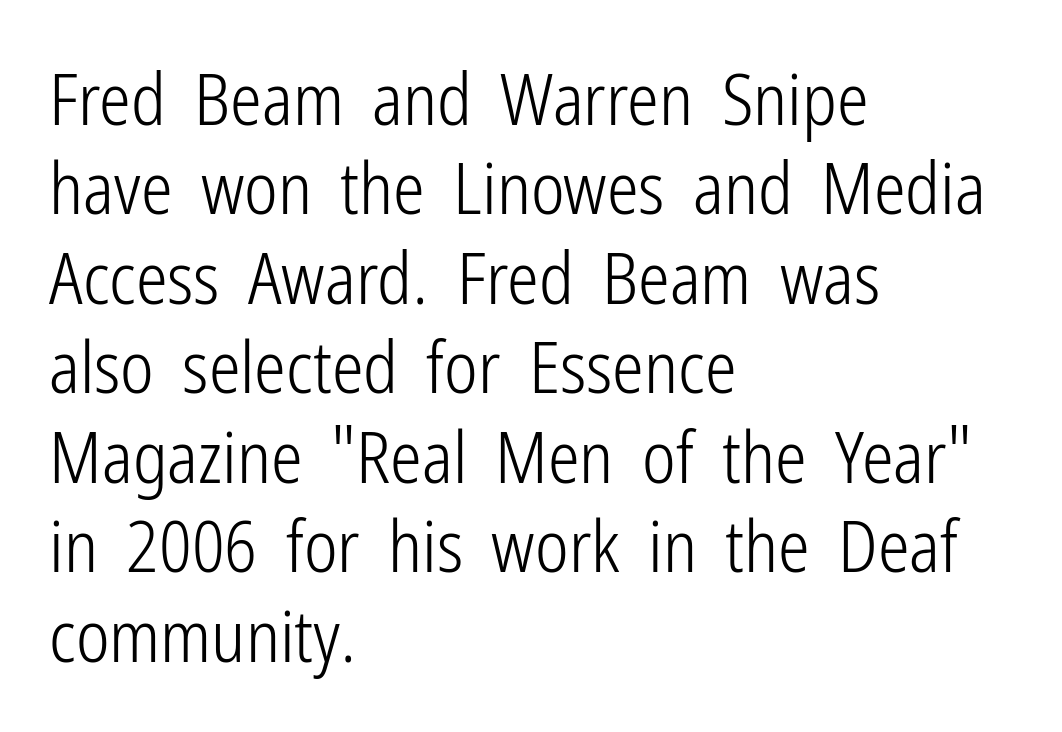
Q: Is the text bold? A: No.
Q: Is the text italic (slanted)? A: No, it is upright.
Q: Is the typeface a serif or a sans-serif typeface? A: Sans-serif.
Q: Is the text underlined? A: No.
Q: How is the paragraph aligned? A: Left-aligned.
Q: Is the spacing between letters normal or unusually wide? A: Normal.
Q: Is the spacing between lines tight, normal or loose? A: Normal.
Q: Width (condensed, normal, or wide)? A: Condensed.
Q: Stroke contrast? A: Low.
Q: x-height? A: Medium.
Q: Monospaced? A: No.
